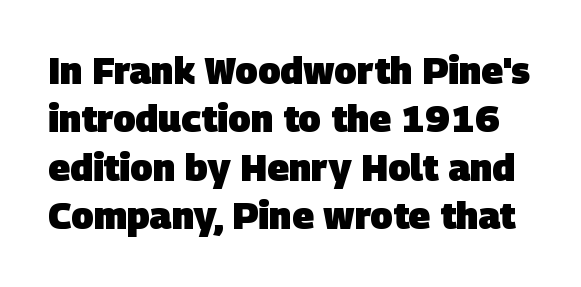
{"serif": "no", "bold": "yes", "weight": "heavy", "width": "normal", "stroke_contrast": "low", "x_height": "large", "monospaced": "no", "underline": "no", "line_spacing": "normal", "line_spacing_ratio": 1.31, "letter_spacing": "normal", "letter_spacing_em": 0.0, "glyph_px": 37}
